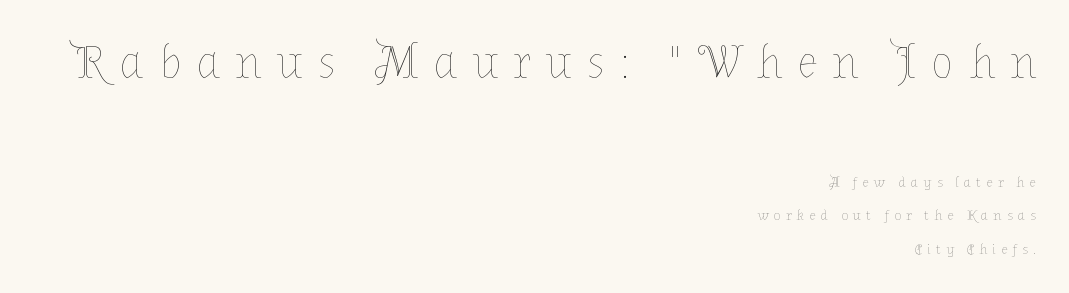
The image shows 46 px thin type, upright; set right-aligned, loose line spacing (2.22x), unusually wide letter spacing (+0.33 em), not underlined; the first (top) block is 3.07x larger; low stroke contrast and a medium x-height.
